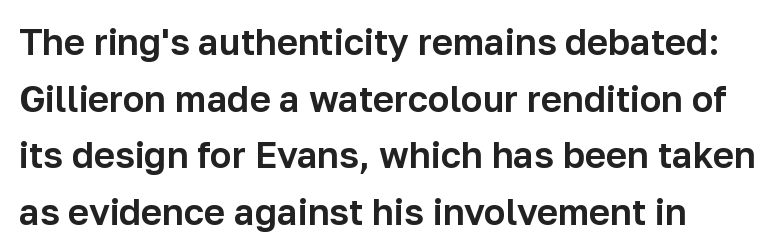
Q: Is the text italic (slanted)? A: No, it is upright.
Q: Is the typeface a serif or a sans-serif typeface? A: Sans-serif.
Q: Is the text underlined? A: No.
Q: How is the paragraph aligned? A: Left-aligned.
Q: Is the spacing between letters normal or unusually wide? A: Normal.
Q: Is the spacing between lines tight, normal or loose? A: Normal.
Q: Width (condensed, normal, or wide)? A: Normal.
Q: Stroke contrast? A: Low.
Q: x-height? A: Medium.
Q: Monospaced? A: No.
